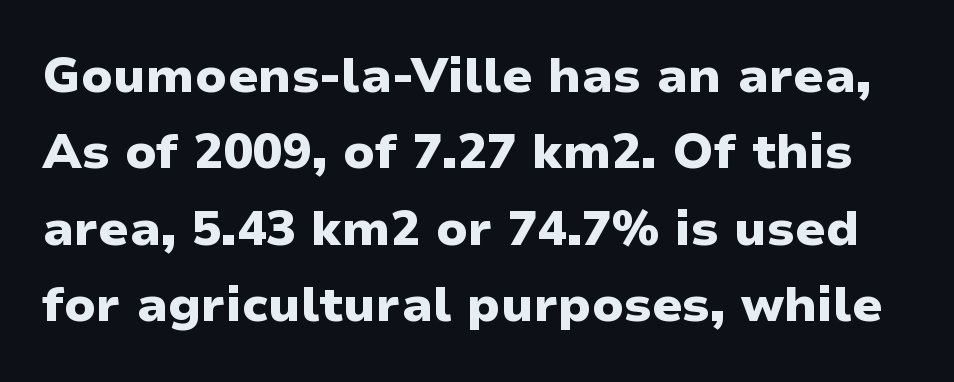
The image shows 49 px heavy sans-serif type, upright; set normal line spacing (1.56x), normal letter spacing, not underlined; low stroke contrast and a medium x-height.
